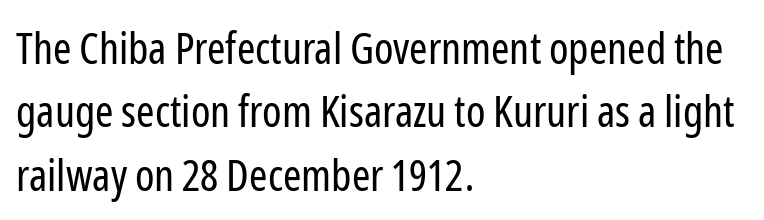
Spacing verdict: proportional, widths tailored to each character. Reading down the block, your eye returns to a fixed left position each line. Check the space under the baseline: it is left empty. The lettering holds an erect, upright posture throughout. The glyphs in this specimen are sans serif.
